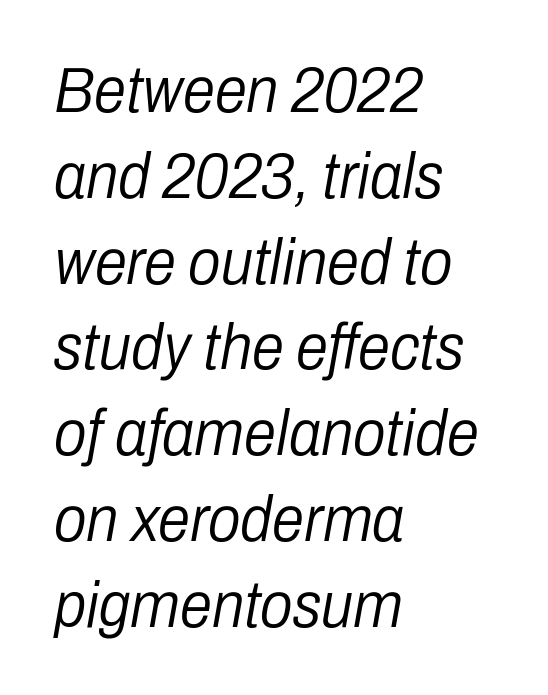
The image shows 65 px light, condensed type, italic (leaning right); set left-aligned, normal line spacing (1.32x), normal letter spacing, not underlined; low stroke contrast and a medium x-height.
